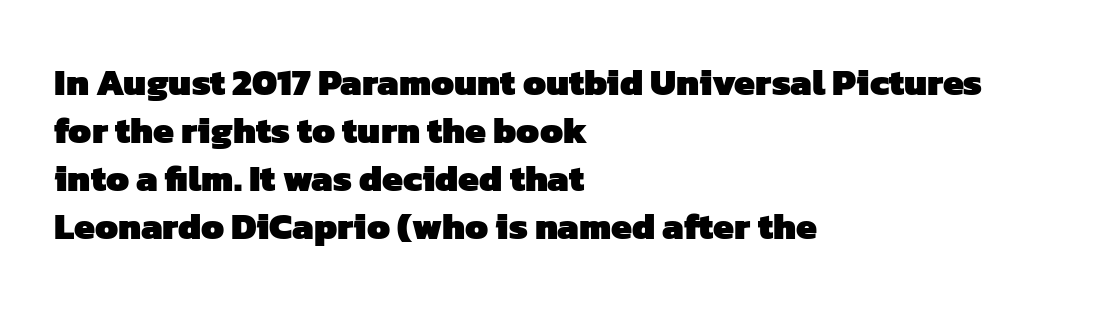
The image shows 37 px heavy sans-serif type; set left-aligned, normal line spacing (1.3x), normal letter spacing, not underlined; low stroke contrast and a medium x-height.
